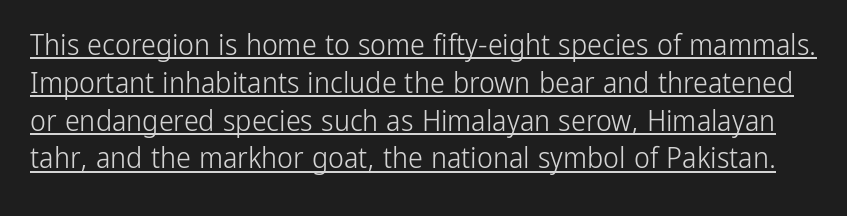
{"serif": "no", "italic": "no", "bold": "no", "weight": "light", "width": "condensed", "stroke_contrast": "low", "x_height": "medium", "monospaced": "no", "underline": "yes", "line_spacing": "normal", "line_spacing_ratio": 1.26, "letter_spacing": "normal", "letter_spacing_em": 0.0, "glyph_px": 30}
